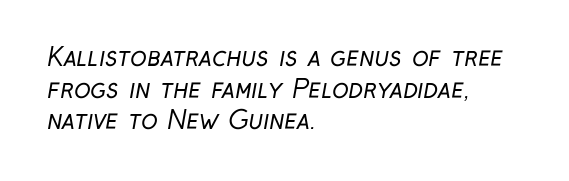
{"bold": "no", "underline": "no", "align": "left", "line_spacing": "normal", "line_spacing_ratio": 1.27, "letter_spacing": "normal", "letter_spacing_em": 0.0, "glyph_px": 25}
